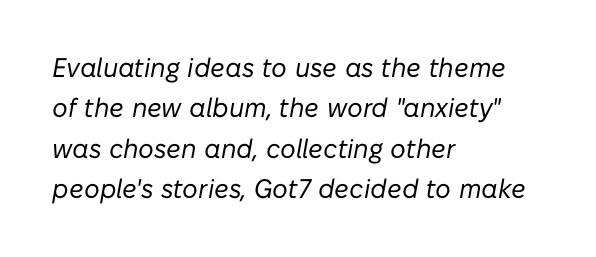
{"italic": "yes", "lean": "right", "slant_degrees": 10, "bold": "no", "underline": "no", "align": "left", "line_spacing": "normal", "line_spacing_ratio": 1.5, "letter_spacing": "normal", "letter_spacing_em": 0.0, "glyph_px": 27}
